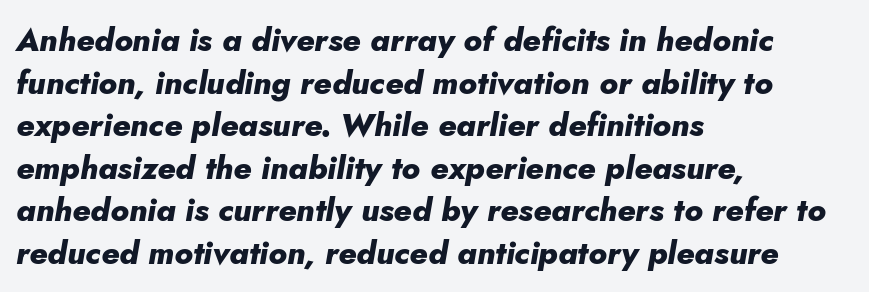
Q: Is the text bold? A: Yes.
Q: Is the text italic (slanted)? A: Yes, it leans right by about 5 degrees.
Q: Is the text underlined? A: No.
Q: How is the paragraph aligned? A: Left-aligned.
Q: Is the spacing between letters normal or unusually wide? A: Normal.
Q: Is the spacing between lines tight, normal or loose? A: Normal.
Q: Width (condensed, normal, or wide)? A: Normal.
Q: Stroke contrast? A: Low.
Q: x-height? A: Small.
Q: Monospaced? A: No.
